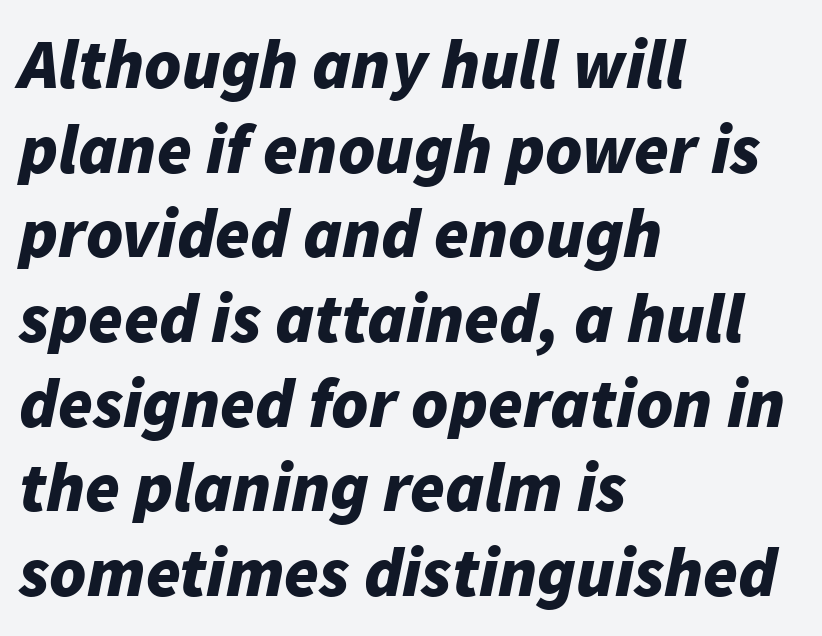
The image shows 70 px bold type, italic (leaning right); set left-aligned, line spacing 1.21x, normal letter spacing, not underlined; low stroke contrast and a medium x-height.
